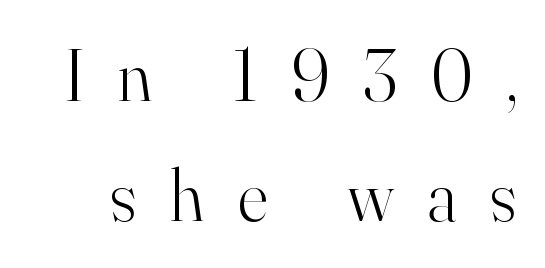
{"serif": "yes", "italic": "no", "bold": "no", "weight": "light", "width": "normal", "stroke_contrast": "high", "x_height": "small", "monospaced": "no", "underline": "no", "line_spacing": "normal", "line_spacing_ratio": 1.62, "letter_spacing": "wide", "letter_spacing_em": 0.45, "glyph_px": 74}
